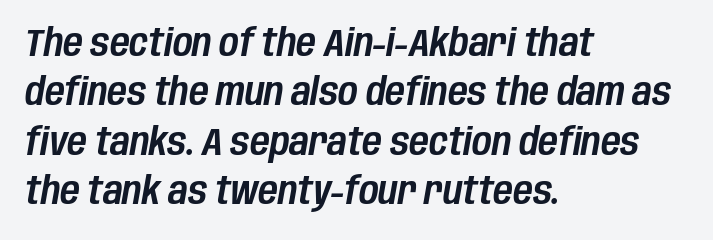
Q: Is the text italic (slanted)? A: Yes, it leans right by about 10 degrees.
Q: Is the text underlined? A: No.
Q: How is the paragraph aligned? A: Left-aligned.
Q: Is the spacing between letters normal or unusually wide? A: Normal.
Q: Is the spacing between lines tight, normal or loose? A: Normal.
Q: Width (condensed, normal, or wide)? A: Condensed.
Q: Stroke contrast? A: Low.
Q: x-height? A: Large.
Q: Monospaced? A: No.
